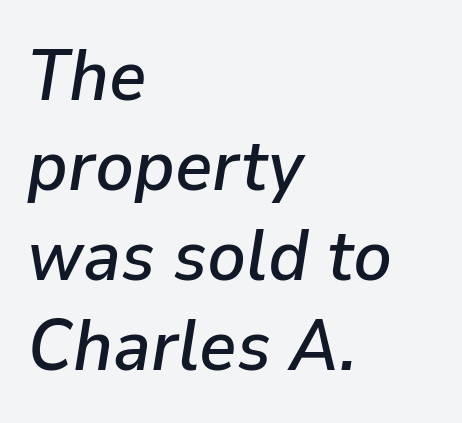
In CSS terms this would be text-align: left. Letter spacing: default. This sample uses an oblique cut, with every glyph tilted off the vertical. Successive baselines arrive at the customary interval. The letters advance in unequal steps, a hallmark of proportional type. Bare-footed words on every line.
